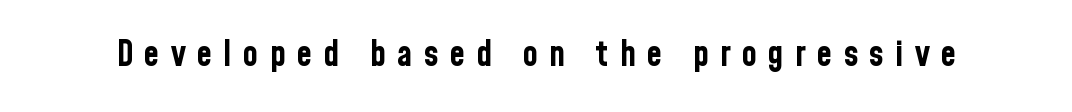
The image shows 35 px bold, condensed sans-serif type, upright; set unusually wide letter spacing (+0.32 em), not underlined; low stroke contrast and a medium x-height.
